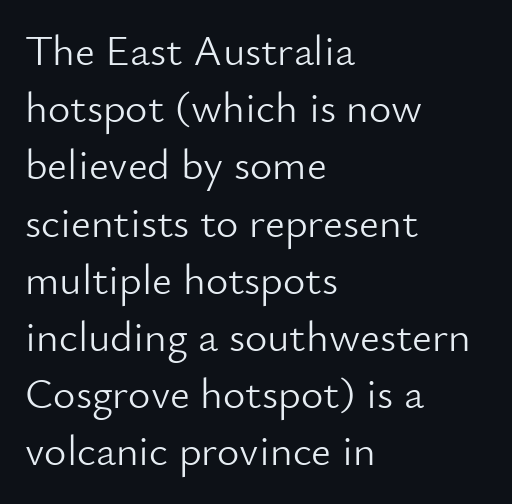
The image shows 43 px light sans-serif type, upright; set left-aligned, normal line spacing (1.33x), normal letter spacing, not underlined; low stroke contrast and a small x-height.
